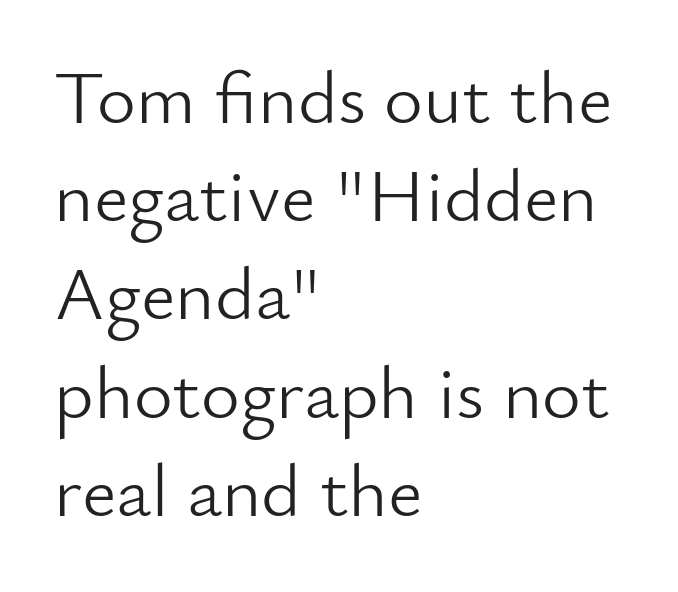
The letters carry no serifs — their stems end cleanly without finishing strokes. Each stroke keeps to a modest, everyday thickness or less. The text block is weighted toward the left margin, trailing off unevenly rightward. The space beneath each line is pristine and unruled. Varying glyph widths throughout — classic text-font behaviour.
